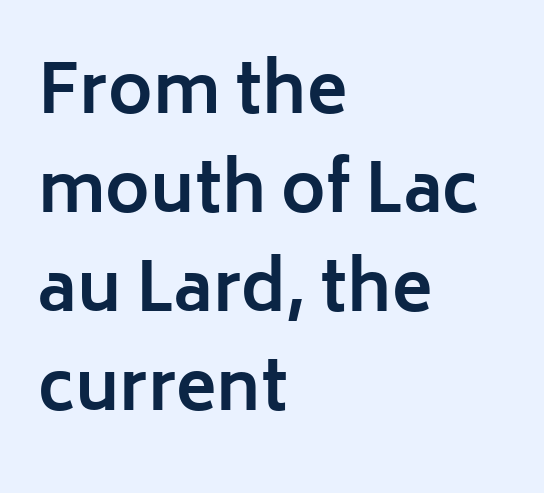
Q: Is the text bold? A: Yes.
Q: Is the text italic (slanted)? A: No, it is upright.
Q: Is the typeface a serif or a sans-serif typeface? A: Sans-serif.
Q: Is the text underlined? A: No.
Q: How is the paragraph aligned? A: Left-aligned.
Q: Is the spacing between letters normal or unusually wide? A: Normal.
Q: Is the spacing between lines tight, normal or loose? A: Normal.
Q: Width (condensed, normal, or wide)? A: Normal.
Q: Stroke contrast? A: Low.
Q: x-height? A: Medium.
Q: Monospaced? A: No.
